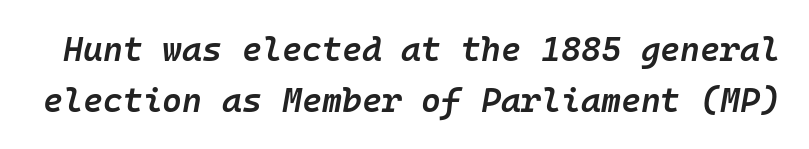
Is this a fixed-width face? Yes — each glyph sits in an identical cell. The axis of the letterforms is tilted away from vertical. In terms of letterspacing, this is plain default setting. The rendering uses a moderate line-height, typical for paragraphs.
